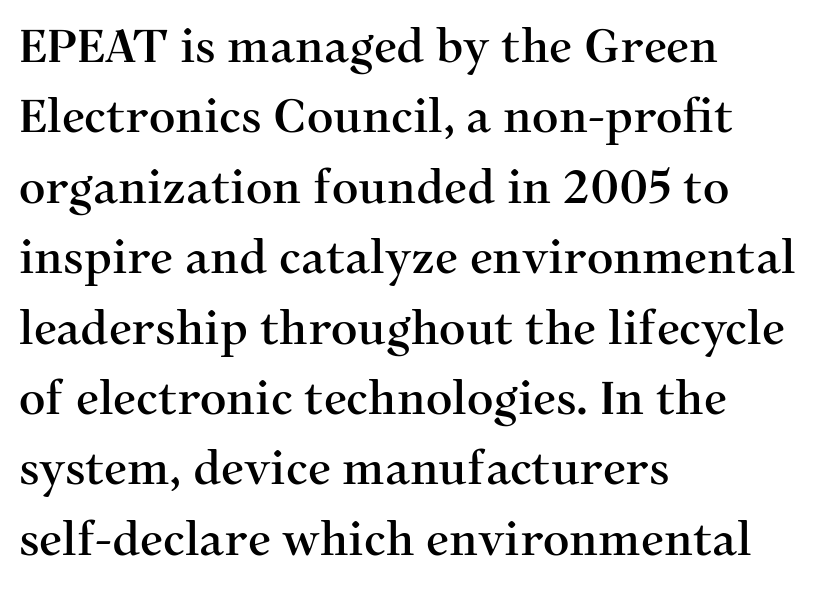
Q: Is the text italic (slanted)? A: No, it is upright.
Q: Is the typeface a serif or a sans-serif typeface? A: Serif.
Q: Is the text underlined? A: No.
Q: How is the paragraph aligned? A: Left-aligned.
Q: Is the spacing between letters normal or unusually wide? A: Normal.
Q: Is the spacing between lines tight, normal or loose? A: Normal.
Q: Width (condensed, normal, or wide)? A: Normal.
Q: Stroke contrast? A: Medium.
Q: x-height? A: Medium.
Q: Monospaced? A: No.
